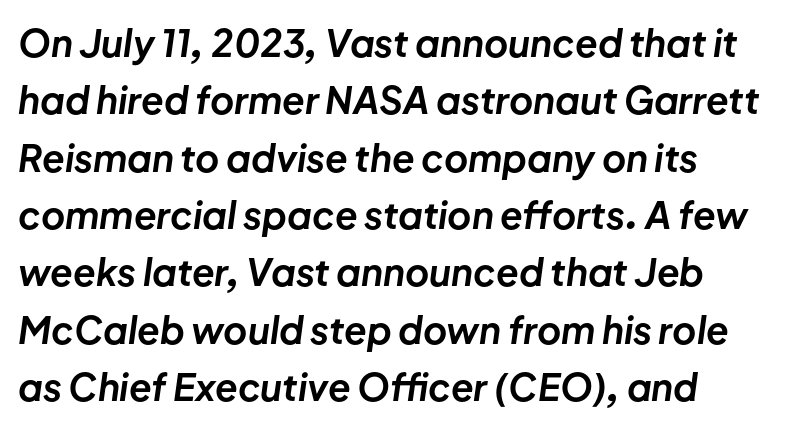
The image shows 37 px bold type, italic (leaning right); set left-aligned, normal line spacing (1.55x), normal letter spacing, not underlined; low stroke contrast and a medium x-height.
